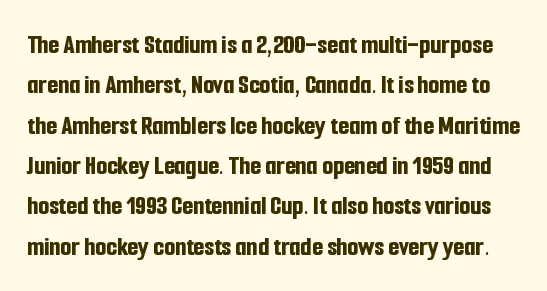
The image shows 28 px bold, condensed sans-serif type, upright; set normal line spacing (1.44x), normal letter spacing, not underlined; low stroke contrast and a medium x-height.
